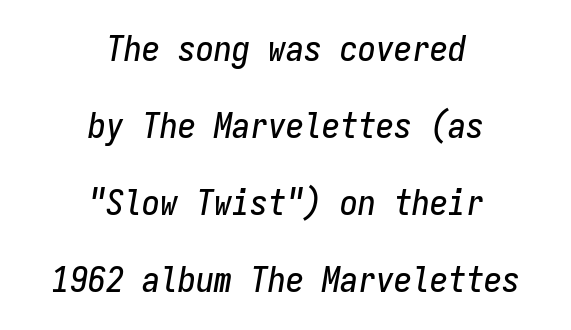
The image shows 36 px condensed type, italic (leaning right), monospaced; set centered, loose line spacing (2.14x), normal letter spacing, not underlined; low stroke contrast and a medium x-height.
